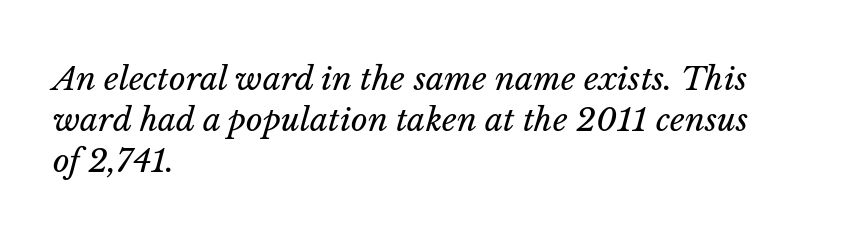
Q: Is the text bold? A: No.
Q: Is the text italic (slanted)? A: Yes, it leans right by about 14 degrees.
Q: Is the text underlined? A: No.
Q: How is the paragraph aligned? A: Left-aligned.
Q: Is the spacing between letters normal or unusually wide? A: Normal.
Q: Is the spacing between lines tight, normal or loose? A: Normal.
Q: Width (condensed, normal, or wide)? A: Normal.
Q: Stroke contrast? A: Low.
Q: x-height? A: Medium.
Q: Monospaced? A: No.
